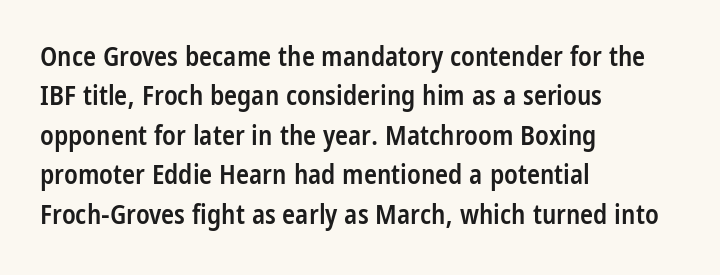
The line texture is even and compact thanks to regular tracking. The vertical gap from one line to the next is medium. It's the straight-up-and-down kind of type. I'd describe the lettering as semibold — firm but not a full bold. Layout note: lines flush left. Words float on clear page, feet unadorned.
